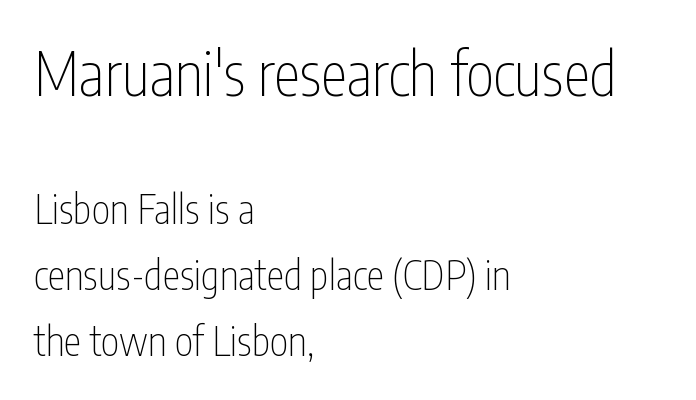
The image shows 60 px thin, condensed sans-serif type, upright; set left-aligned, normal line spacing (1.66x), normal letter spacing, not underlined; the first (top) block is 1.5x larger; low stroke contrast and a medium x-height.
